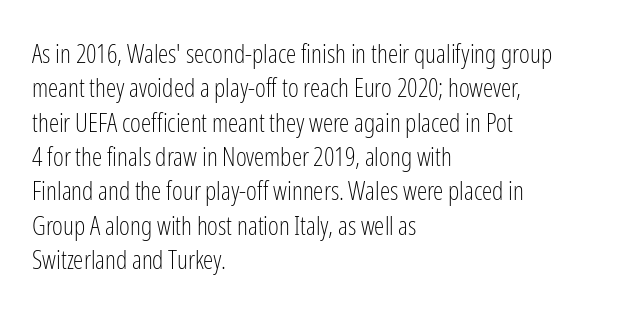
Q: Is the text bold? A: No.
Q: Is the text italic (slanted)? A: No, it is upright.
Q: Is the text underlined? A: No.
Q: How is the paragraph aligned? A: Left-aligned.
Q: Is the spacing between letters normal or unusually wide? A: Normal.
Q: Is the spacing between lines tight, normal or loose? A: Normal.
